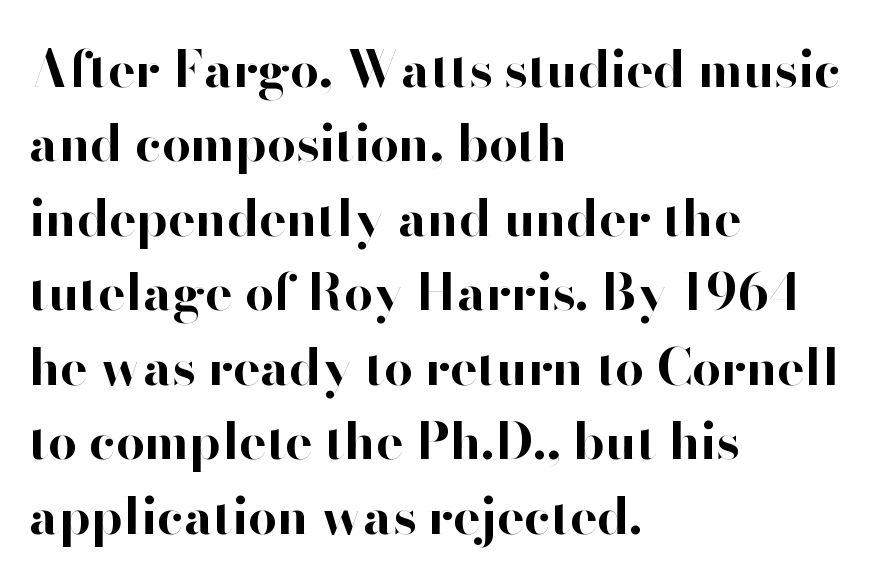
{"serif": "no", "italic": "no", "bold": "yes", "weight": "bold", "width": "normal", "stroke_contrast": "high", "x_height": "small", "monospaced": "no", "underline": "no", "align": "left", "line_spacing": "normal", "line_spacing_ratio": 1.46, "letter_spacing": "normal", "letter_spacing_em": 0.0, "glyph_px": 51}
